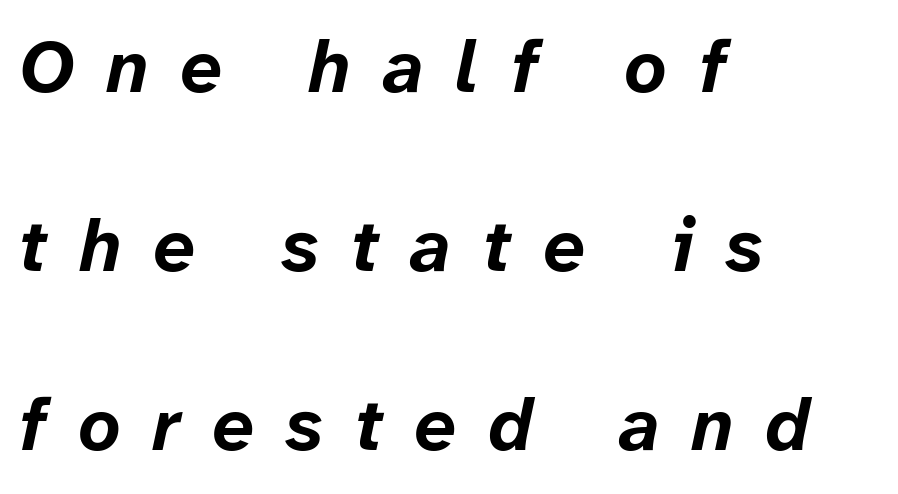
{"italic": "yes", "lean": "right", "slant_degrees": 12, "bold": "yes", "weight": "bold", "width": "normal", "stroke_contrast": "low", "x_height": "medium", "monospaced": "no", "underline": "no", "align": "left", "line_spacing": "loose", "line_spacing_ratio": 2.42, "letter_spacing": "wide", "letter_spacing_em": 0.43, "glyph_px": 74}
